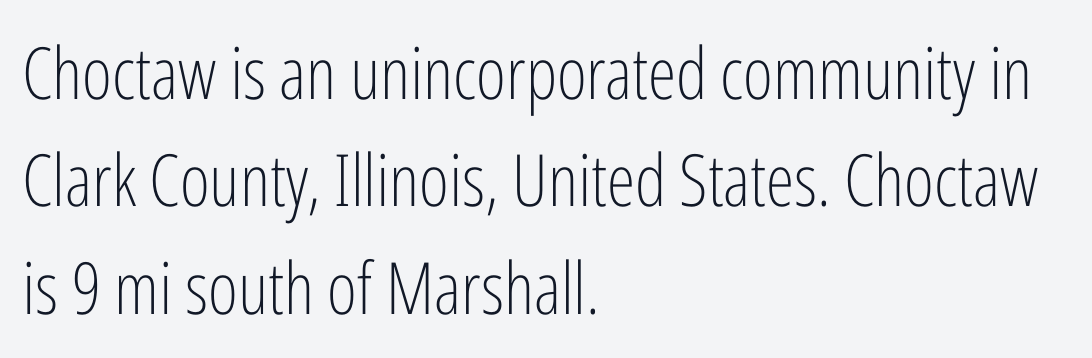
Q: Is the text bold? A: No.
Q: Is the text italic (slanted)? A: No, it is upright.
Q: Is the typeface a serif or a sans-serif typeface? A: Sans-serif.
Q: Is the text underlined? A: No.
Q: How is the paragraph aligned? A: Left-aligned.
Q: Is the spacing between letters normal or unusually wide? A: Normal.
Q: Is the spacing between lines tight, normal or loose? A: Normal.
Q: Width (condensed, normal, or wide)? A: Condensed.
Q: Stroke contrast? A: Low.
Q: x-height? A: Medium.
Q: Monospaced? A: No.
